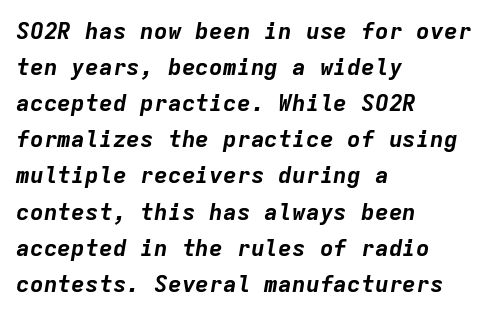
Q: Is the text bold? A: Yes.
Q: Is the text italic (slanted)? A: Yes, it leans right by about 9 degrees.
Q: Is the text underlined? A: No.
Q: How is the paragraph aligned? A: Left-aligned.
Q: Is the spacing between letters normal or unusually wide? A: Normal.
Q: Is the spacing between lines tight, normal or loose? A: Normal.
